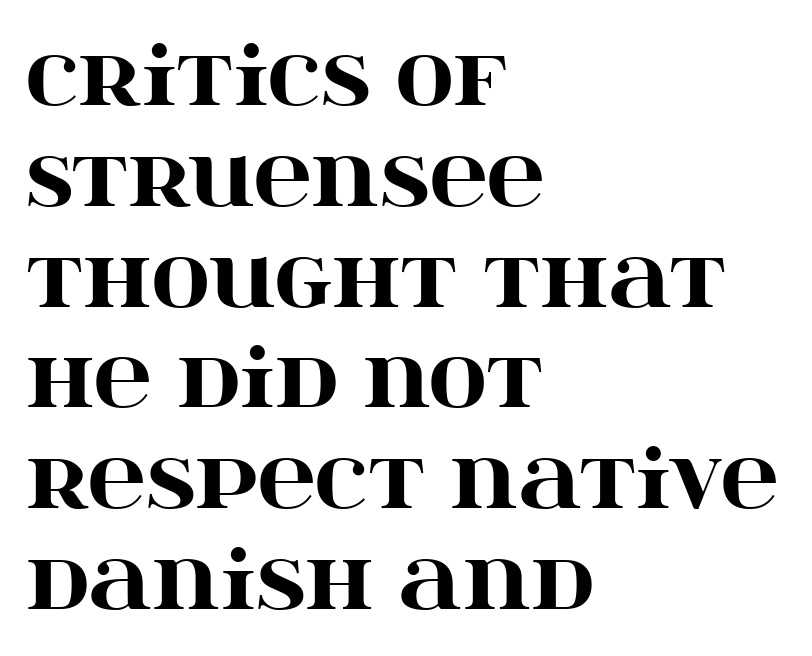
The image shows 80 px heavy, wide serif type, upright; set left-aligned, normal line spacing (1.26x), normal letter spacing, not underlined; high stroke contrast and a large x-height.
